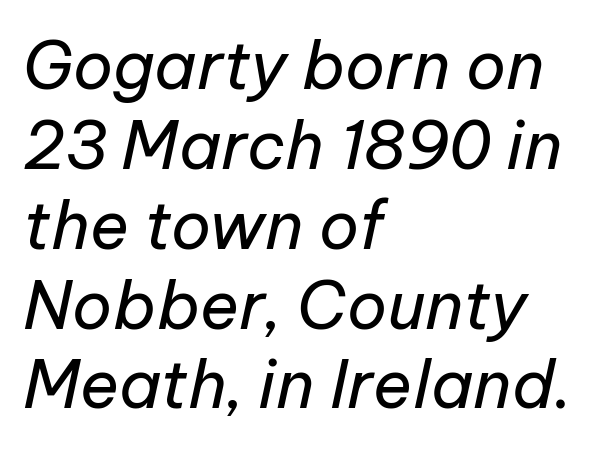
Just letters on the line, the space beneath them empty. No chunkiness to these letters — they're not bold. Here the designer chose a conventional face with non-uniform glyph widths. Tracking here is standard; glyphs follow each other at the usual distance. You can tell it's italic because the verticals aren't actually vertical. The ragged edge is on the right, which tells us the setting is flush left.
